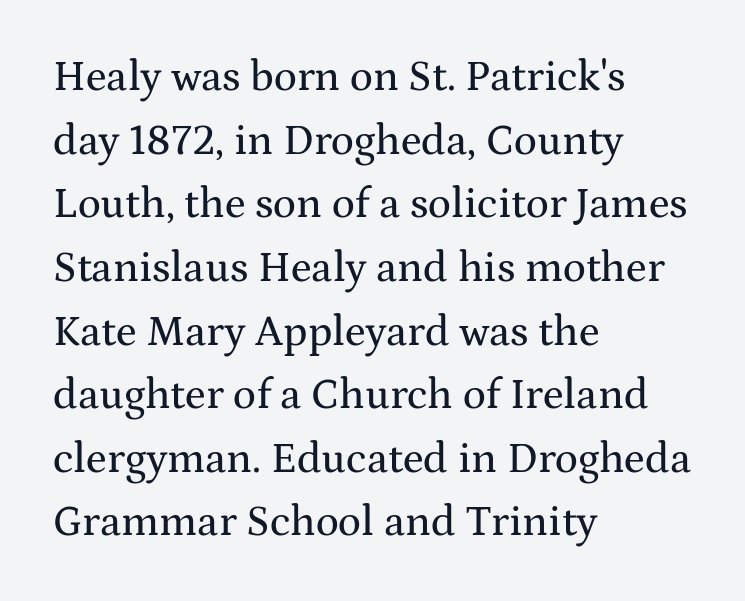
Font category for this specimen: serif. Leading: standard. Do the letters lean? They stand straight. The face used here is proportionally spaced, like ordinary book or web type. Each line starts at the same left margin while the right side varies.
